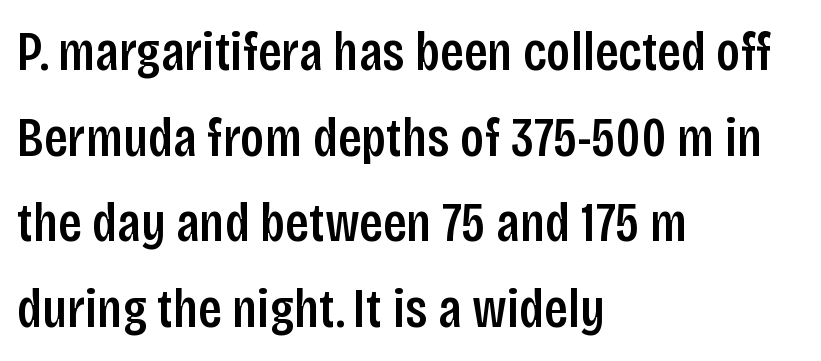
Q: Is the text bold? A: Semi-bold.
Q: Is the text italic (slanted)? A: No, it is upright.
Q: Is the typeface a serif or a sans-serif typeface? A: Sans-serif.
Q: Is the text underlined? A: No.
Q: How is the paragraph aligned? A: Left-aligned.
Q: Is the spacing between letters normal or unusually wide? A: Normal.
Q: Is the spacing between lines tight, normal or loose? A: Normal.
Q: Width (condensed, normal, or wide)? A: Condensed.
Q: Stroke contrast? A: Low.
Q: x-height? A: Large.
Q: Monospaced? A: No.
